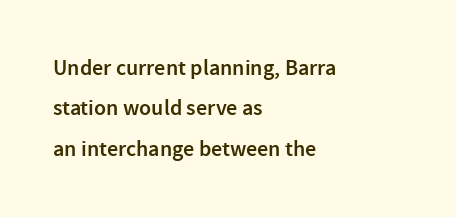
The type sits square on the baseline with zero lean. Teacher's note: observe the even left margin — that is flush-left alignment. The rendering keeps characters at their native spacing. Every letter is mildly thick-stroked: semibold rather than bold.
